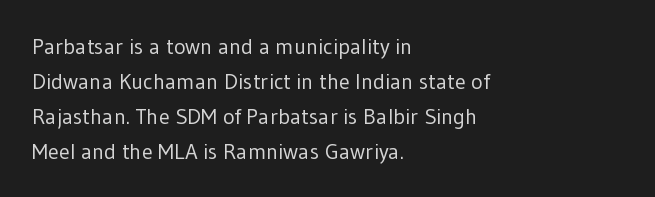
Q: Is the text bold? A: No.
Q: Is the text italic (slanted)? A: No, it is upright.
Q: Is the text underlined? A: No.
Q: How is the paragraph aligned? A: Left-aligned.
Q: Is the spacing between letters normal or unusually wide? A: Normal.
Q: Is the spacing between lines tight, normal or loose? A: Normal.
